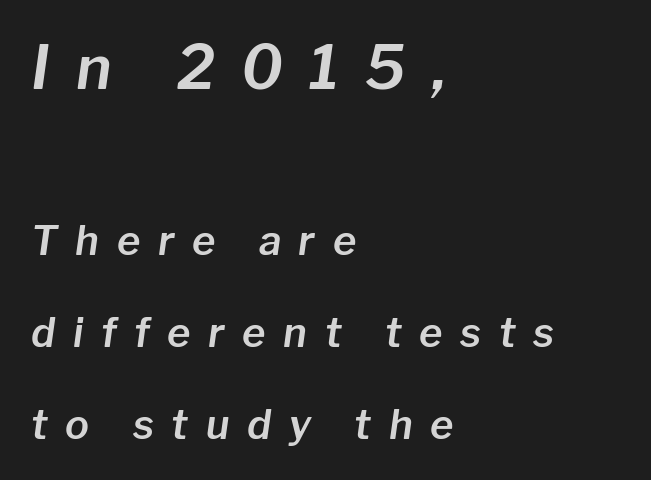
The image shows 60 px text type, italic (leaning right); set left-aligned, loose line spacing (2.29x), unusually wide letter spacing (+0.44 em), not underlined; the first (top) block is 1.5x larger; low stroke contrast and a medium x-height.
